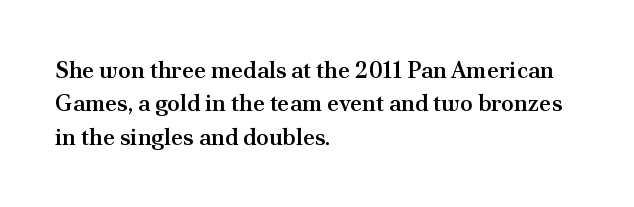
The image shows 23 px text type, upright; set left-aligned, normal line spacing (1.45x), normal letter spacing, not underlined.
